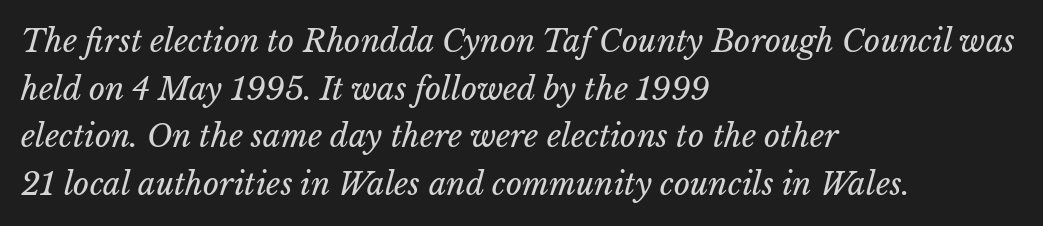
{"italic": "yes", "lean": "right", "slant_degrees": 15, "bold": "no", "weight": "regular", "width": "normal", "stroke_contrast": "low", "x_height": "medium", "monospaced": "no", "underline": "no", "align": "left", "line_spacing": "normal", "line_spacing_ratio": 1.54, "letter_spacing": "normal", "letter_spacing_em": 0.0, "glyph_px": 31}
